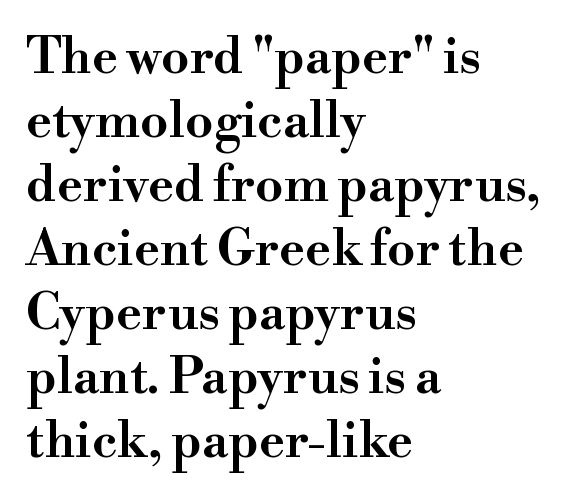
Note the varied advance widths — an 'i' is clearly narrower than an 'm'. This is roman type, the default non-slanted kind. This rendering leaves character spacing at its baseline value. The rendering shows small feet on the letterforms — a serif design. The space beneath each line is pristine and unruled.
